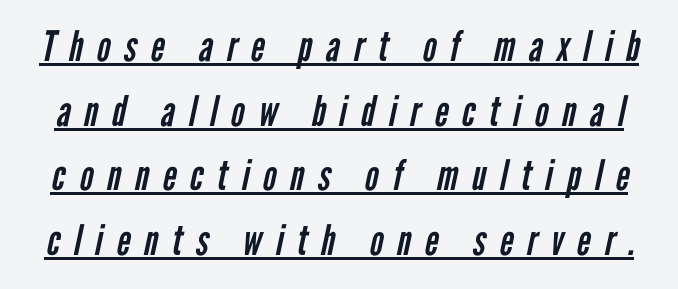
{"serif": "no", "bold": "no", "weight": "regular", "width": "condensed", "stroke_contrast": "low", "x_height": "medium", "monospaced": "no", "underline": "yes", "line_spacing": "normal", "line_spacing_ratio": 1.54, "letter_spacing": "wide", "letter_spacing_em": 0.33, "glyph_px": 42}
